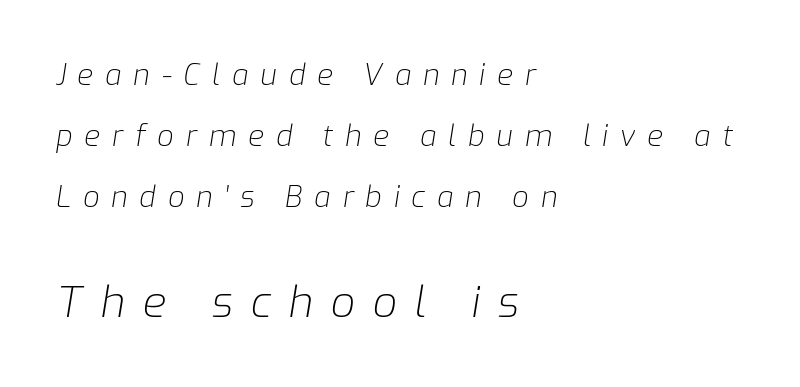
{"italic": "yes", "lean": "right", "slant_degrees": 9, "bold": "no", "weight": "light", "width": "normal", "stroke_contrast": "low", "x_height": "medium", "monospaced": "no", "underline": "no", "align": "left", "line_spacing": "loose", "line_spacing_ratio": 2.11, "letter_spacing": "wide", "letter_spacing_em": 0.41, "larger_block": "second", "size_ratio": 1.48, "glyph_px": 43}
